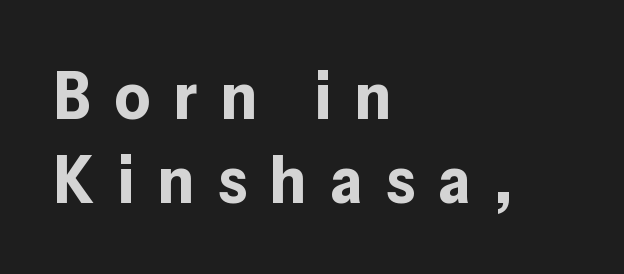
The image shows 67 px bold sans-serif type, upright; set left-aligned, normal line spacing (1.25x), unusually wide letter spacing (+0.35 em), not underlined; low stroke contrast and a medium x-height.
